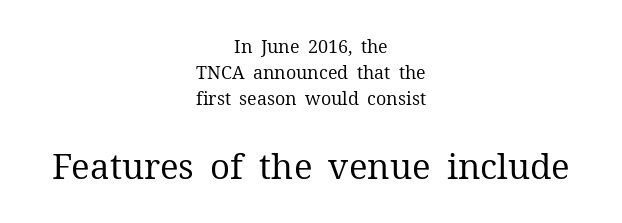
The image shows 35 px regular-weight serif type, upright; set centered, normal line spacing (1.45x), normal letter spacing, not underlined; the second (bottom) block is 1.94x larger; medium stroke contrast and a medium x-height.
